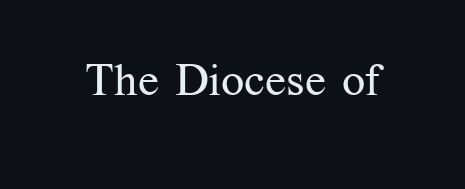
Stem width sits at or under what a default text font uses. Posture: vertical. Look at the bottom of the vertical strokes: they flare into serifs here. Is this a fixed-width face? No — the glyphs have proportional, varying widths.
